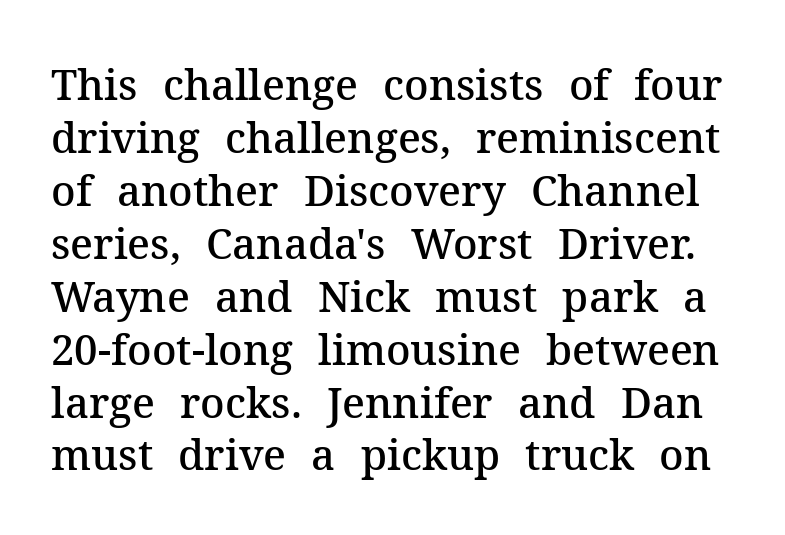
Letter spacing: default. The letters advance in unequal steps, a hallmark of proportional type. Its strokes are somewhat broadened, the hallmark of semibold type. Anything drawn beneath the words? Only blank space.
